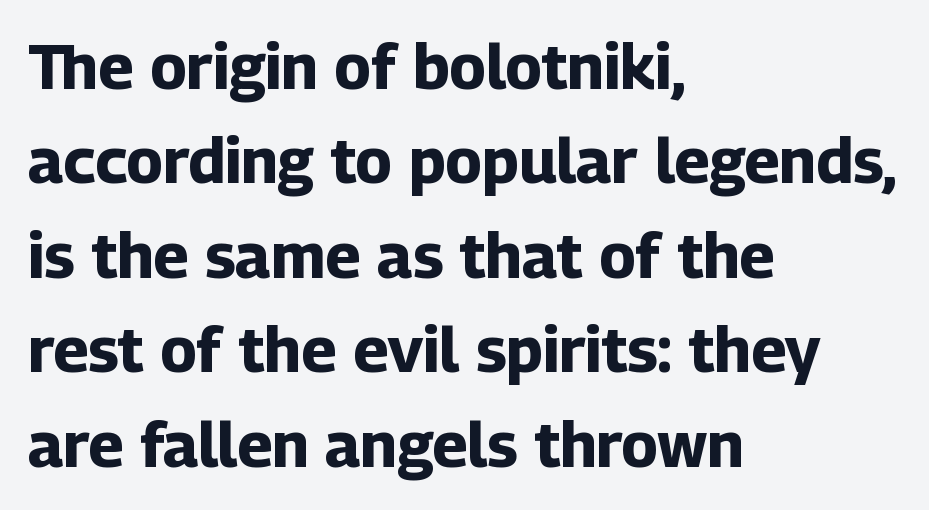
Q: Is the text bold? A: Yes.
Q: Is the text italic (slanted)? A: No, it is upright.
Q: Is the typeface a serif or a sans-serif typeface? A: Sans-serif.
Q: Is the text underlined? A: No.
Q: How is the paragraph aligned? A: Left-aligned.
Q: Is the spacing between letters normal or unusually wide? A: Normal.
Q: Is the spacing between lines tight, normal or loose? A: Normal.
Q: Width (condensed, normal, or wide)? A: Normal.
Q: Stroke contrast? A: Low.
Q: x-height? A: Medium.
Q: Monospaced? A: No.
